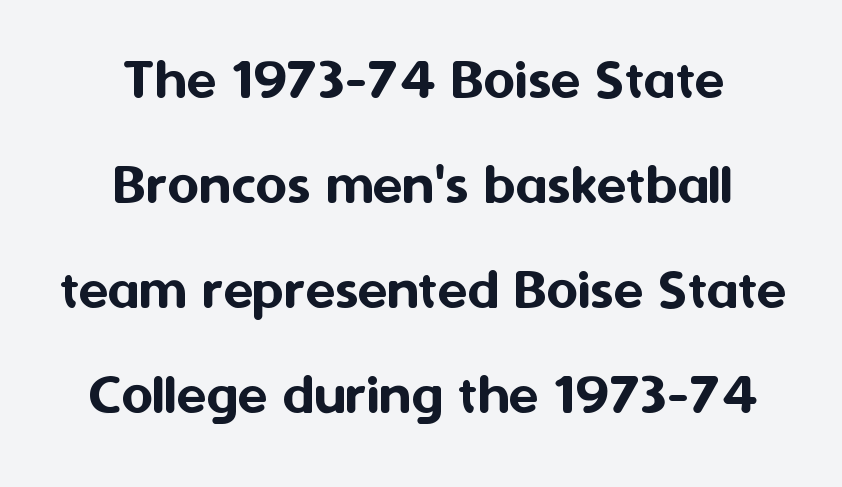
Q: Is the text italic (slanted)? A: No, it is upright.
Q: Is the typeface a serif or a sans-serif typeface? A: Sans-serif.
Q: Is the text underlined? A: No.
Q: How is the paragraph aligned? A: Centered.
Q: Is the spacing between letters normal or unusually wide? A: Normal.
Q: Width (condensed, normal, or wide)? A: Normal.
Q: Stroke contrast? A: Medium.
Q: x-height? A: Medium.
Q: Monospaced? A: No.
